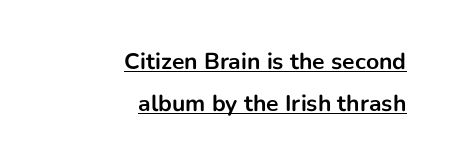
The image shows 23 px bold type, upright; set right-aligned, line spacing 1.82x, normal letter spacing, underlined.
